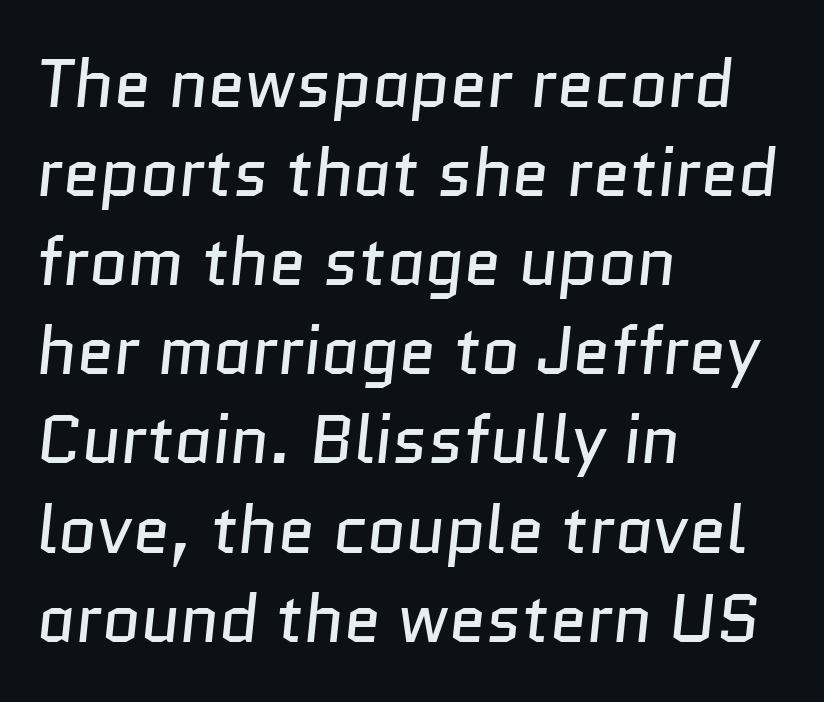
The image shows 67 px regular-weight sans-serif type; set left-aligned, normal line spacing (1.33x), normal letter spacing, not underlined; low stroke contrast and a medium x-height.
